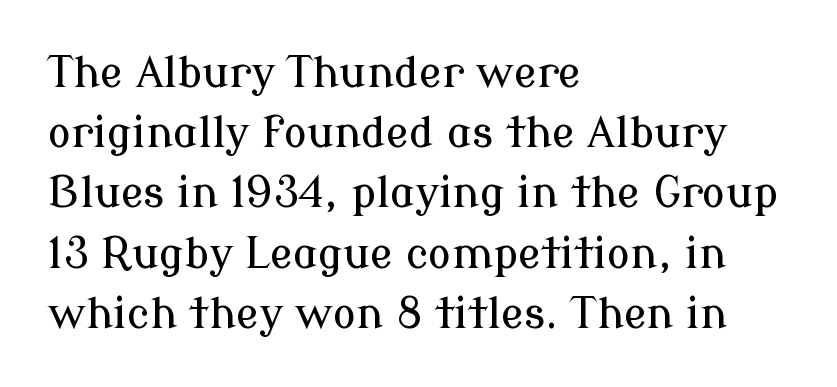
The image shows 43 px serif type, upright; set left-aligned, normal line spacing (1.4x), normal letter spacing, not underlined; low stroke contrast and a medium x-height.
